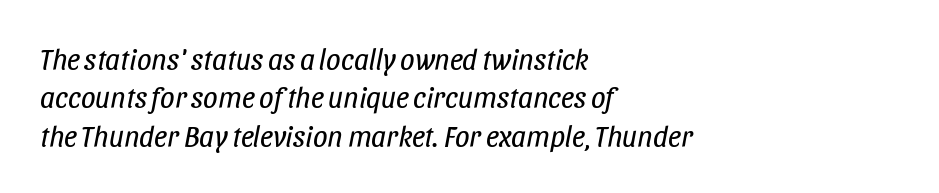
The letters advance in unequal steps, a hallmark of proportional type. The rows are spaced the way most documents space them. Caption: standard tracking, unaltered. Has an underline been added? It has not.
